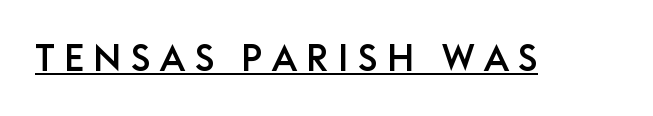
{"serif": "no", "italic": "no", "width": "normal", "stroke_contrast": "low", "x_height": "large", "monospaced": "no", "underline": "yes", "letter_spacing": "wide", "letter_spacing_em": 0.25, "glyph_px": 37}
